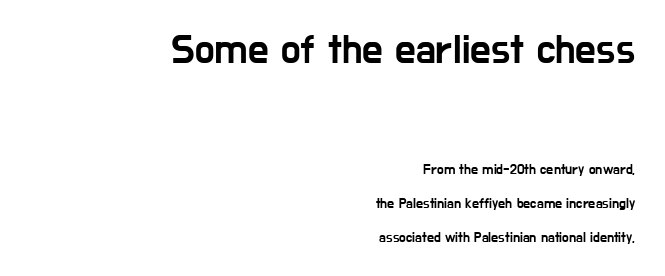
The image shows 41 px condensed sans-serif type, upright; set right-aligned, loose line spacing (2.43x), normal letter spacing, not underlined; the first (top) block is 2.93x larger; low stroke contrast and a medium x-height.
